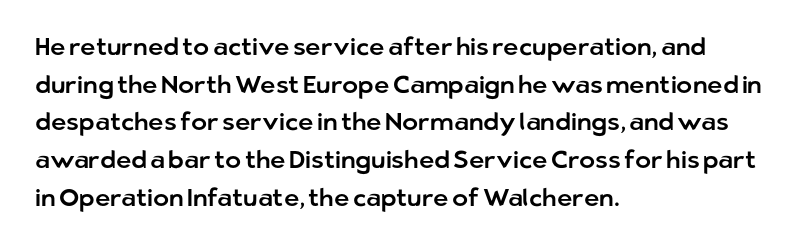
Q: Is the text italic (slanted)? A: No, it is upright.
Q: Is the text underlined? A: No.
Q: How is the paragraph aligned? A: Left-aligned.
Q: Is the spacing between letters normal or unusually wide? A: Normal.
Q: Is the spacing between lines tight, normal or loose? A: Normal.
